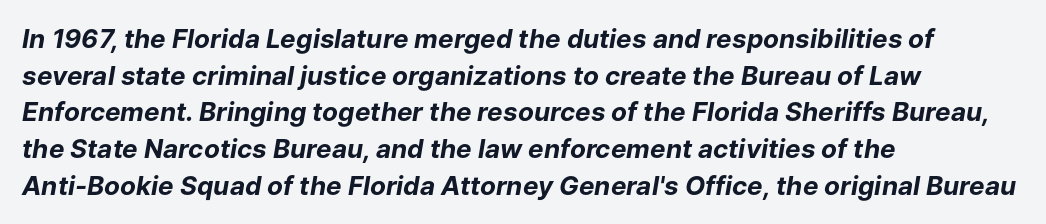
The image shows 26 px bold type, italic (leaning right); set left-aligned, normal line spacing (1.41x), normal letter spacing, not underlined.
